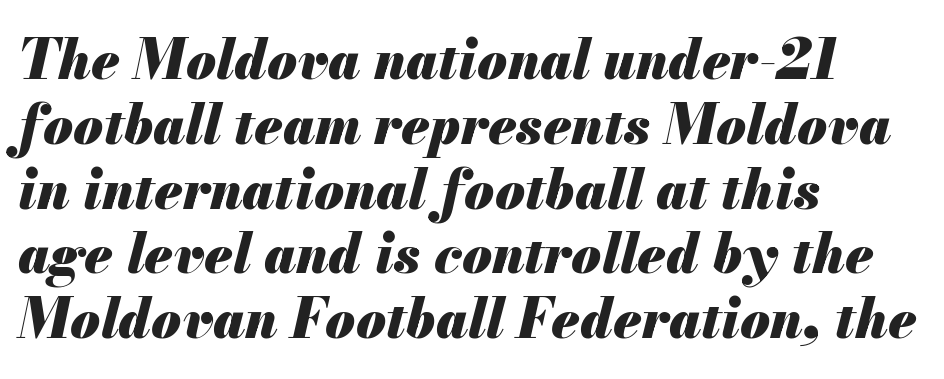
Does the copy run flush right? No — it runs flush left. Bold? Absolutely — the strokes are thick and heavy. These lines keep a tight, regular rhythm from letter to letter. Characters are canted at an angle relative to the baseline's perpendicular. The letters advance in unequal steps, a hallmark of proportional type. Decoration check: the copy has no underline.
